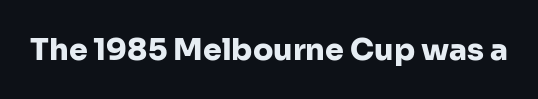
The image shows 30 px heavy sans-serif type, upright; set normal letter spacing, not underlined; low stroke contrast and a medium x-height.
